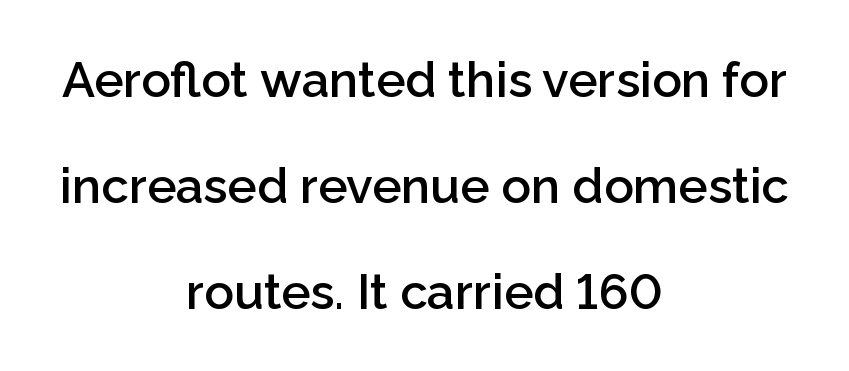
Q: Is the text bold? A: Semi-bold.
Q: Is the text italic (slanted)? A: No, it is upright.
Q: Is the typeface a serif or a sans-serif typeface? A: Sans-serif.
Q: Is the text underlined? A: No.
Q: How is the paragraph aligned? A: Centered.
Q: Is the spacing between letters normal or unusually wide? A: Normal.
Q: Is the spacing between lines tight, normal or loose? A: Loose.
Q: Width (condensed, normal, or wide)? A: Normal.
Q: Stroke contrast? A: Low.
Q: x-height? A: Medium.
Q: Monospaced? A: No.
